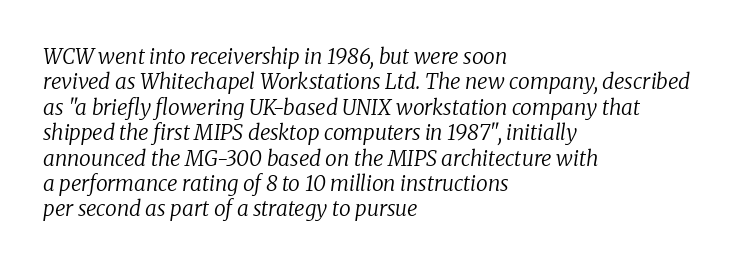
The image shows 21 px text type, italic (leaning right); set left-aligned, line spacing 1.21x, normal letter spacing, not underlined.
